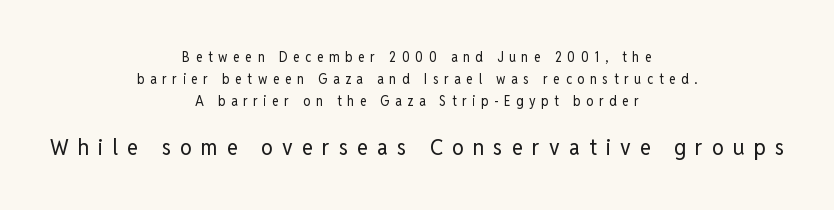
{"italic": "no", "bold": "no", "underline": "no", "align": "center", "line_spacing": "normal", "line_spacing_ratio": 1.57, "letter_spacing": "wide", "letter_spacing_em": 0.4, "larger_block": "second", "size_ratio": 1.64, "glyph_px": 23}
